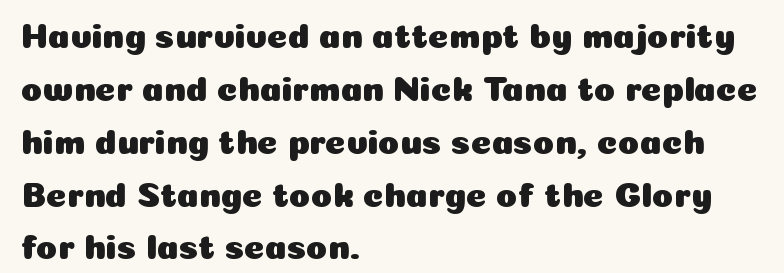
The gap between lines stays unmarked. Is there much room between lines? A standard amount, neither cramped nor airy. Inter-character spacing is left at the font's built-in metrics. The rendering anchors every line to the left-hand side. This is roman type, the default non-slanted kind.
